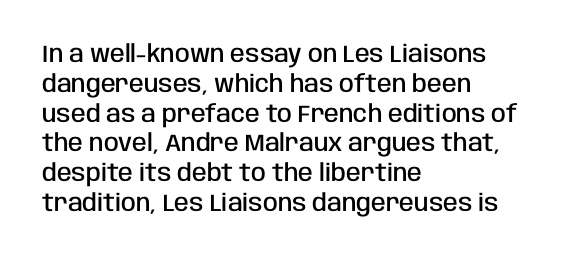
Q: Is the text bold? A: Semi-bold.
Q: Is the text italic (slanted)? A: No, it is upright.
Q: Is the text underlined? A: No.
Q: How is the paragraph aligned? A: Left-aligned.
Q: Is the spacing between letters normal or unusually wide? A: Normal.
